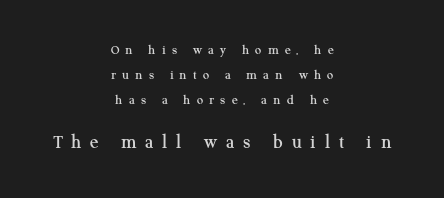
{"italic": "no", "underline": "no", "align": "center", "line_spacing_ratio": 1.77, "letter_spacing": "wide", "letter_spacing_em": 0.44, "larger_block": "second", "size_ratio": 1.43, "glyph_px": 20}
